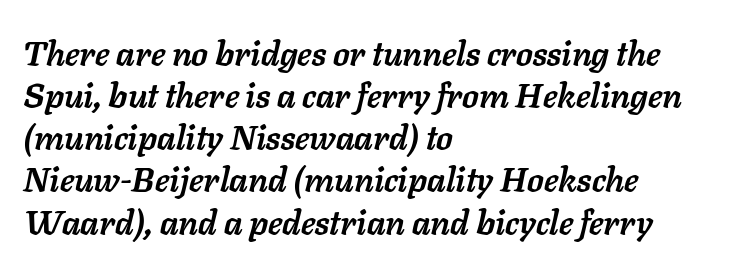
{"italic": "yes", "lean": "right", "slant_degrees": 11, "bold": "yes", "weight": "semibold", "width": "normal", "stroke_contrast": "low", "x_height": "medium", "monospaced": "no", "underline": "no", "align": "left", "line_spacing_ratio": 1.24, "letter_spacing": "normal", "letter_spacing_em": 0.0, "glyph_px": 34}
